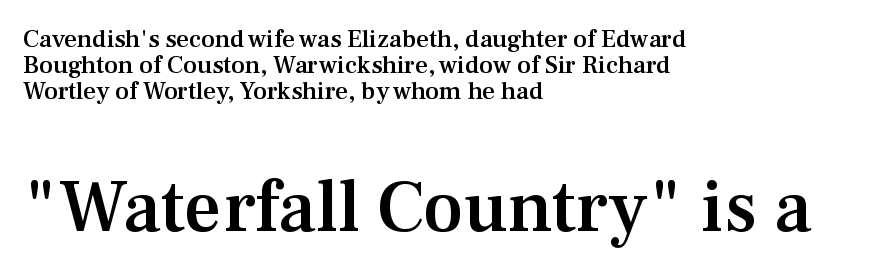
Compare the two chunks: the lower has the greater cap height. The letters advance in unequal steps, a hallmark of proportional type. Underlining? Definitely not there. Short note: letters normally spaced. Unlike italic type, these characters show no tilt at all.
